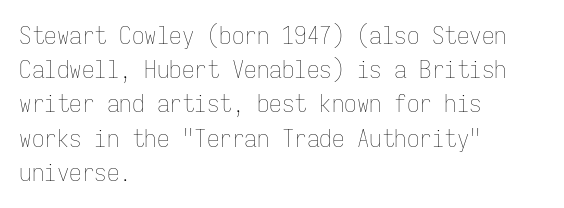
The area under the type is left untouched. A roman cut, with each character standing at attention. Observe the ordinary spacing: letters are neighbours, not strangers. Notice how the passage keeps a crisp vertical edge on the left only.
